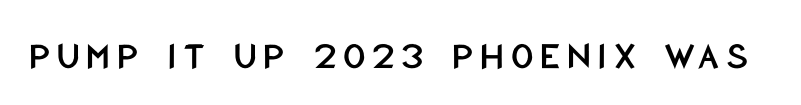
The image shows 39 px condensed sans-serif type, upright; set not underlined; low stroke contrast and a large x-height.
